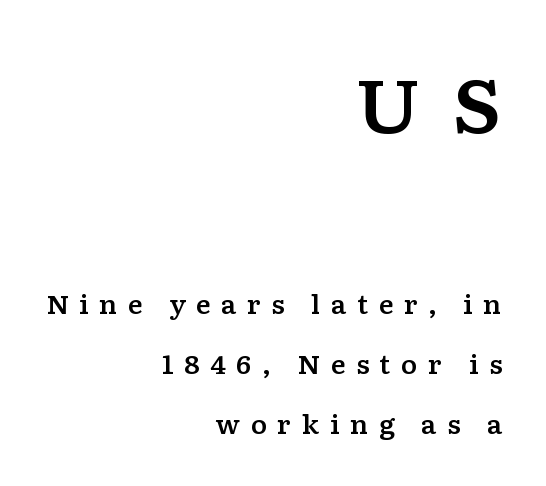
Q: Is the text italic (slanted)? A: No, it is upright.
Q: Is the typeface a serif or a sans-serif typeface? A: Serif.
Q: Is the text underlined? A: No.
Q: How is the paragraph aligned? A: Right-aligned.
Q: Is the spacing between letters normal or unusually wide? A: Unusually wide.
Q: Is the spacing between lines tight, normal or loose? A: Loose.
Q: Which block of text is set in a larger size, the first (top) or the second (bottom)? A: The first (top) one.
Q: Width (condensed, normal, or wide)? A: Wide.
Q: Stroke contrast? A: Low.
Q: x-height? A: Medium.
Q: Monospaced? A: No.
